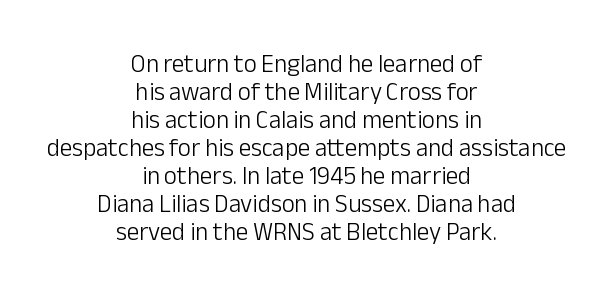
Is there much room between lines? No — they nearly touch. Heaviness? Minimal to ordinary, like unemphasized prose. Leftover space on each line is divided equally before and after the words. In terms of letterspacing, this is plain default setting. Is there any slant? The stems are plumb. Glance below the letters and you will spot only blank space.
